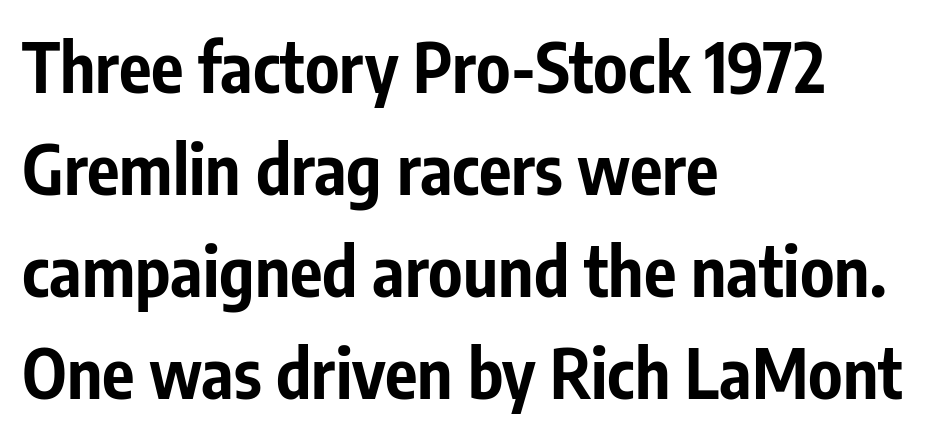
{"serif": "no", "italic": "no", "bold": "yes", "weight": "bold", "width": "condensed", "stroke_contrast": "low", "x_height": "medium", "monospaced": "no", "underline": "no", "align": "left", "line_spacing": "normal", "line_spacing_ratio": 1.5, "letter_spacing": "normal", "letter_spacing_em": 0.0, "glyph_px": 68}
